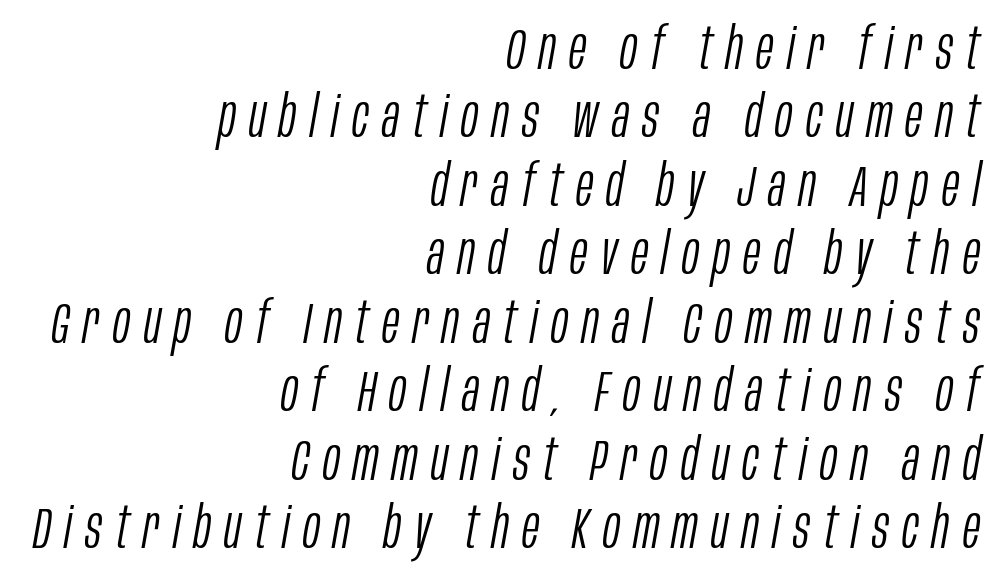
Q: Is the text bold? A: No.
Q: Is the text italic (slanted)? A: Yes, it leans right by about 10 degrees.
Q: Is the text underlined? A: No.
Q: How is the paragraph aligned? A: Right-aligned.
Q: Is the spacing between letters normal or unusually wide? A: Unusually wide.
Q: Width (condensed, normal, or wide)? A: Condensed.
Q: Stroke contrast? A: Low.
Q: x-height? A: Large.
Q: Monospaced? A: No.
